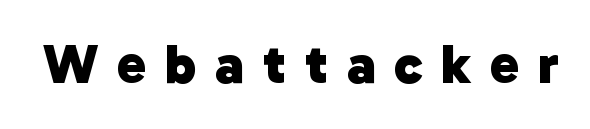
Q: Is the text bold? A: Yes.
Q: Is the typeface a serif or a sans-serif typeface? A: Sans-serif.
Q: Is the text underlined? A: No.
Q: Is the spacing between letters normal or unusually wide? A: Unusually wide.
Q: Width (condensed, normal, or wide)? A: Normal.
Q: Stroke contrast? A: Low.
Q: x-height? A: Medium.
Q: Monospaced? A: No.
